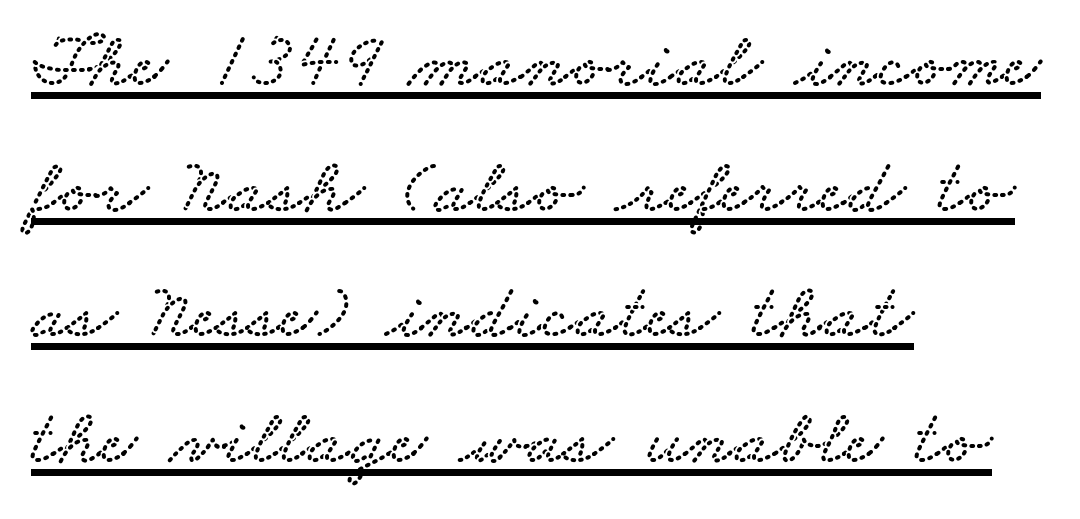
Q: Is the typeface a serif or a sans-serif typeface? A: Serif.
Q: Is the text underlined? A: Yes.
Q: How is the paragraph aligned? A: Left-aligned.
Q: Is the spacing between letters normal or unusually wide? A: Normal.
Q: Is the spacing between lines tight, normal or loose? A: Normal.
Q: Width (condensed, normal, or wide)? A: Wide.
Q: Stroke contrast? A: Low.
Q: x-height? A: Small.
Q: Monospaced? A: No.
